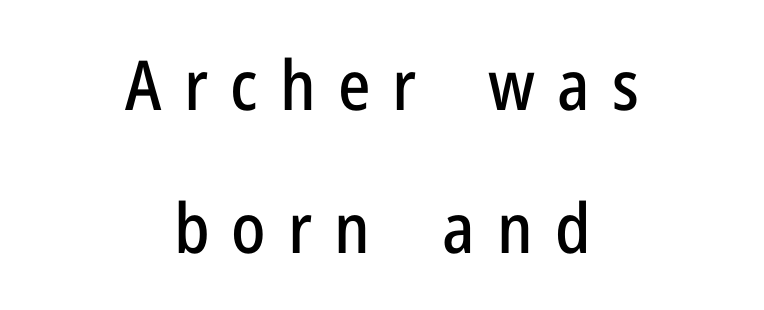
{"serif": "no", "italic": "no", "width": "condensed", "stroke_contrast": "low", "x_height": "medium", "monospaced": "no", "underline": "no", "align": "center", "line_spacing": "loose", "line_spacing_ratio": 2.07, "letter_spacing": "wide", "letter_spacing_em": 0.32, "glyph_px": 69}
